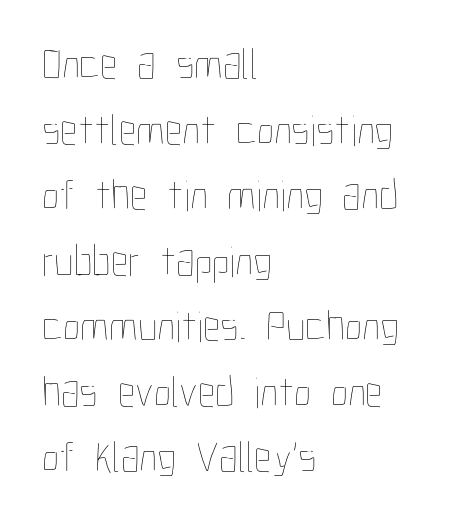
{"italic": "no", "bold": "no", "weight": "thin", "width": "condensed", "stroke_contrast": "low", "x_height": "medium", "monospaced": "no", "underline": "no", "align": "left", "line_spacing": "normal", "line_spacing_ratio": 1.49, "letter_spacing": "normal", "letter_spacing_em": 0.0, "glyph_px": 44}
